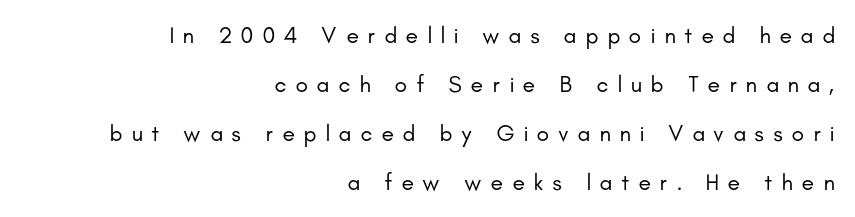
Casual observation: everything's shoved over to the right. This is not heavy type; no bold has been used. Baseline-to-baseline distance is far greater than the letter height. Style check: upright.
